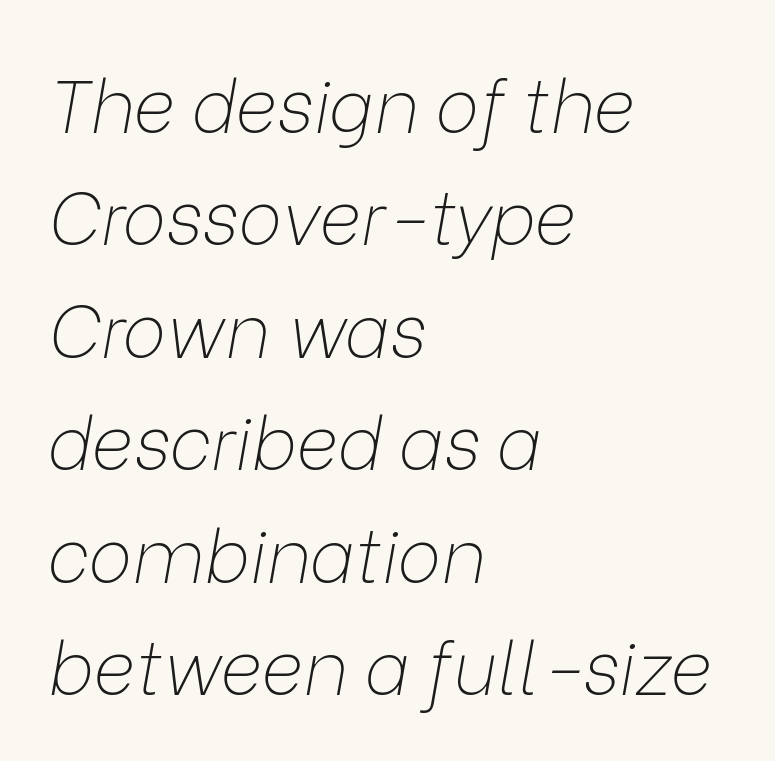
{"italic": "yes", "lean": "right", "slant_degrees": 9, "bold": "no", "weight": "thin", "width": "normal", "stroke_contrast": "low", "x_height": "medium", "monospaced": "no", "underline": "no", "align": "left", "line_spacing": "normal", "line_spacing_ratio": 1.54, "letter_spacing": "normal", "letter_spacing_em": 0.0, "glyph_px": 73}
